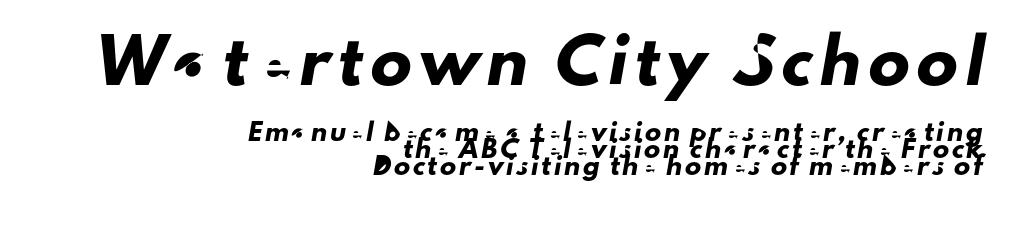
The image shows 41 px sans-serif type; set right-aligned, tight line spacing (1.04x), not underlined; the first (top) block is 2.56x larger; low stroke contrast and a small x-height.
